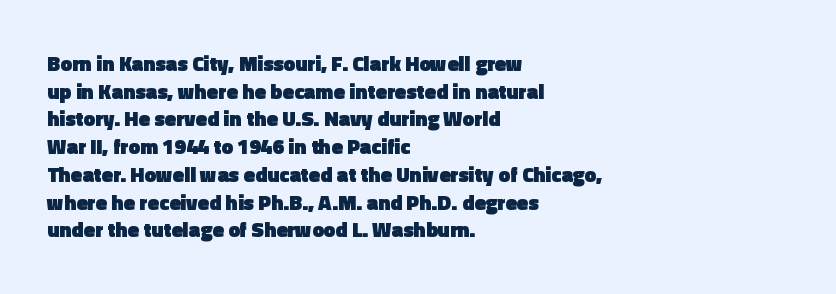
The image shows 21 px bold type, upright; set left-aligned, normal line spacing (1.32x), normal letter spacing, not underlined.
